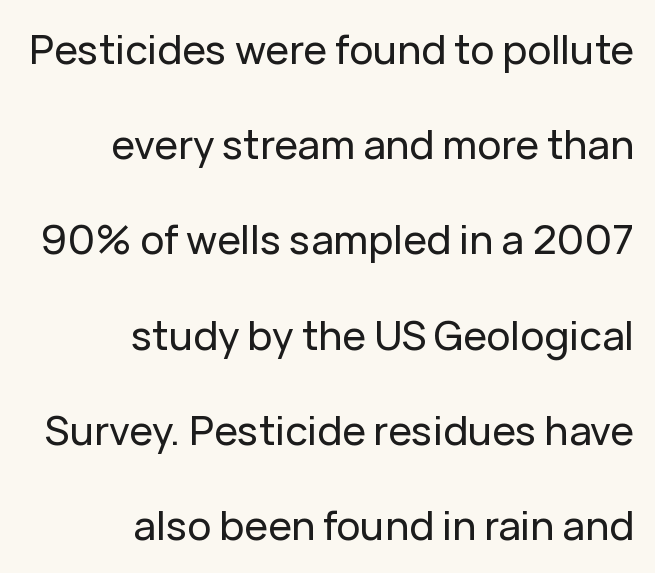
Q: Is the text italic (slanted)? A: No, it is upright.
Q: Is the typeface a serif or a sans-serif typeface? A: Sans-serif.
Q: Is the text underlined? A: No.
Q: How is the paragraph aligned? A: Right-aligned.
Q: Is the spacing between letters normal or unusually wide? A: Normal.
Q: Is the spacing between lines tight, normal or loose? A: Loose.
Q: Width (condensed, normal, or wide)? A: Normal.
Q: Stroke contrast? A: Low.
Q: x-height? A: Medium.
Q: Monospaced? A: No.
